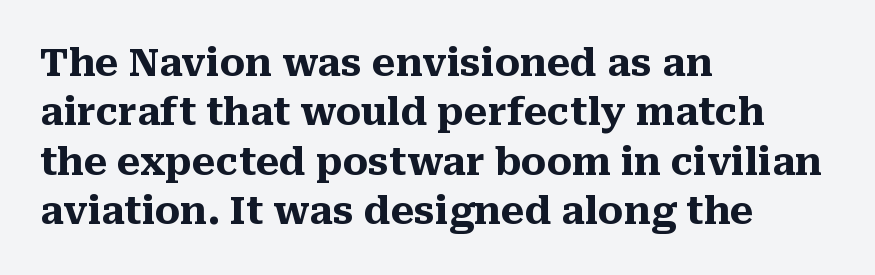
The image shows 38 px heavy serif type, upright; set left-aligned, normal line spacing (1.3x), normal letter spacing, not underlined; medium stroke contrast and a medium x-height.
